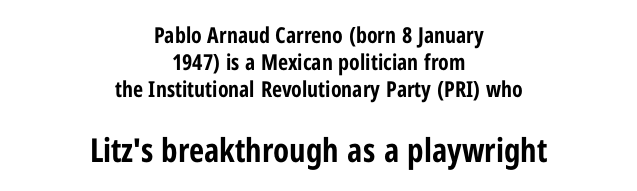
Honestly, there is no underline to notice here at all. Here the designer chose a conventional face with non-uniform glyph widths. Size hierarchy here favors the trailing block over the leading one. Notice how the stems are strictly vertical — no italics here. Compared with typical body copy, the letter spacing here is the same.
